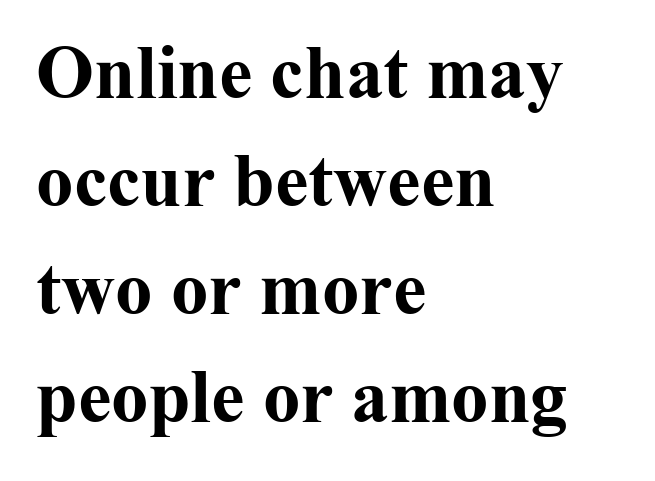
Is the block centered? No — it sits flush against the left margin. Between one letter and the next there's only the usual sliver of space. The face used here is proportionally spaced, like ordinary book or web type. The glyphs have the mass of a bold cut.
